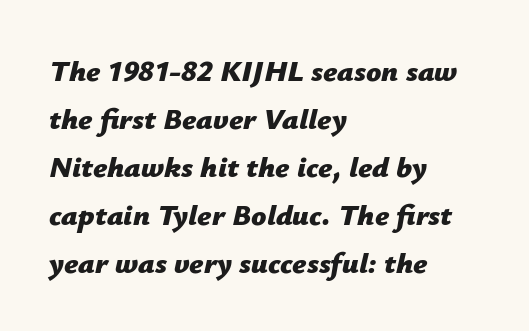
Reading down the column, the eye jumps a familiar distance to each next line. Proportional: the letters do not fall into vertical columns. This is oblique type, the kind used for emphasis or titles. Unmarked baselines from the first word to the last. These words are printed bold, with thick strokes throughout.
